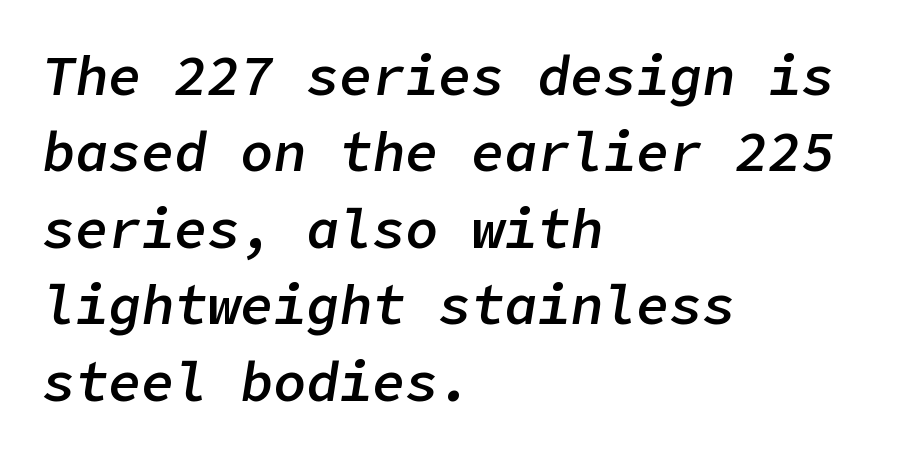
The image shows 55 px semibold type, italic (leaning right); set left-aligned, normal line spacing (1.39x), normal letter spacing, not underlined; low stroke contrast and a medium x-height.
